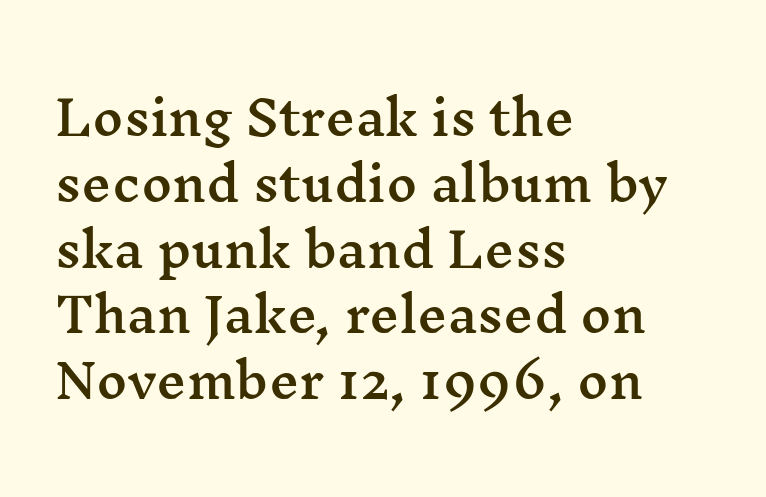
{"serif": "yes", "italic": "no", "width": "wide", "stroke_contrast": "medium", "x_height": "medium", "monospaced": "no", "underline": "no", "align": "left", "line_spacing": "normal", "line_spacing_ratio": 1.4, "letter_spacing": "normal", "letter_spacing_em": 0.0, "glyph_px": 47}
